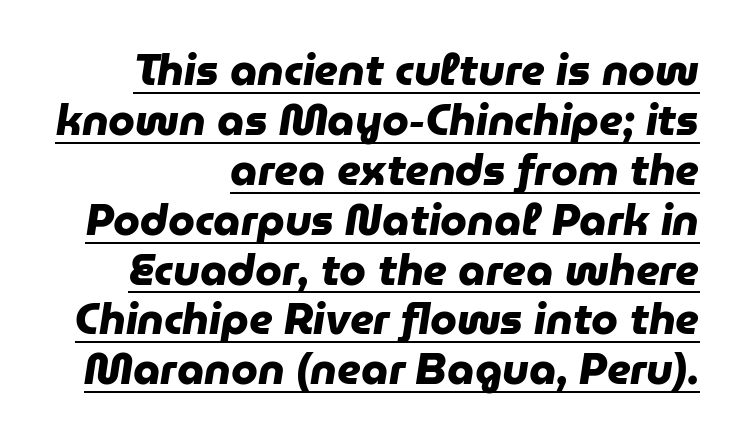
The image shows 43 px heavy sans-serif type; set right-aligned, line spacing 1.16x, normal letter spacing, underlined; low stroke contrast and a medium x-height.
